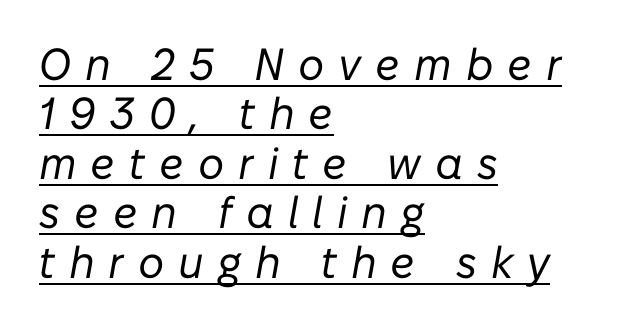
The image shows 45 px regular-weight type, italic (leaning right); set left-aligned, tight line spacing (1.1x), unusually wide letter spacing (+0.31 em), underlined; low stroke contrast and a medium x-height.
